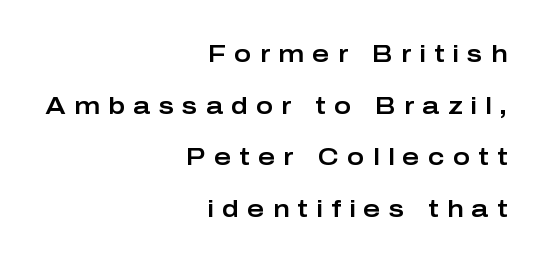
{"italic": "no", "underline": "no", "align": "right", "line_spacing": "loose", "line_spacing_ratio": 2.24, "letter_spacing": "wide", "letter_spacing_em": 0.36, "glyph_px": 23}
